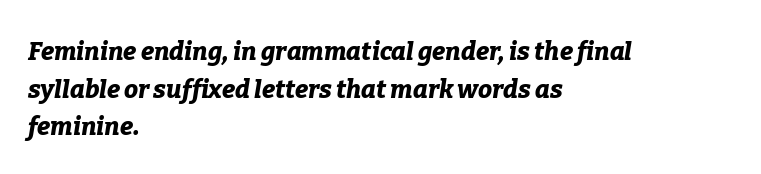
Q: Is the text bold? A: Yes.
Q: Is the text italic (slanted)? A: Yes, it leans right by about 9 degrees.
Q: Is the text underlined? A: No.
Q: How is the paragraph aligned? A: Left-aligned.
Q: Is the spacing between letters normal or unusually wide? A: Normal.
Q: Is the spacing between lines tight, normal or loose? A: Normal.
